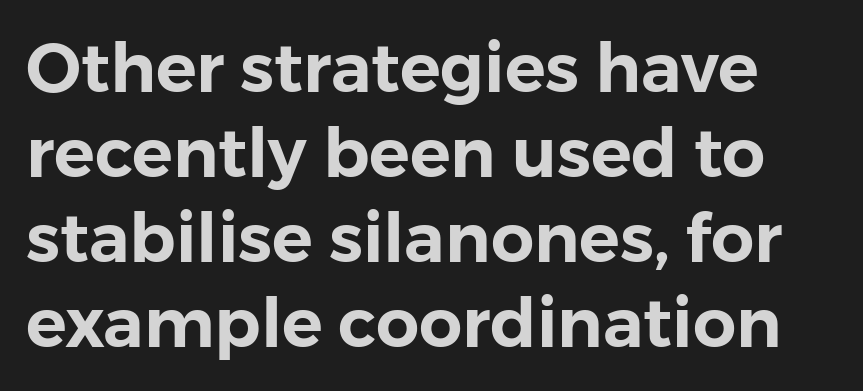
Q: Is the text italic (slanted)? A: No, it is upright.
Q: Is the typeface a serif or a sans-serif typeface? A: Sans-serif.
Q: Is the text underlined? A: No.
Q: Is the spacing between letters normal or unusually wide? A: Normal.
Q: Is the spacing between lines tight, normal or loose? A: Normal.
Q: Width (condensed, normal, or wide)? A: Normal.
Q: Stroke contrast? A: Low.
Q: x-height? A: Medium.
Q: Monospaced? A: No.
